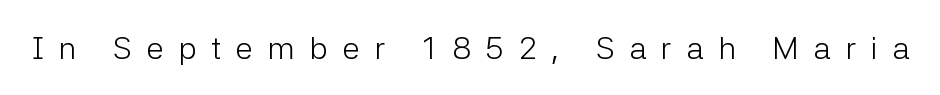
{"serif": "no", "italic": "no", "bold": "no", "weight": "light", "width": "normal", "stroke_contrast": "low", "x_height": "medium", "monospaced": "no", "underline": "no", "letter_spacing": "wide", "letter_spacing_em": 0.45, "glyph_px": 32}
